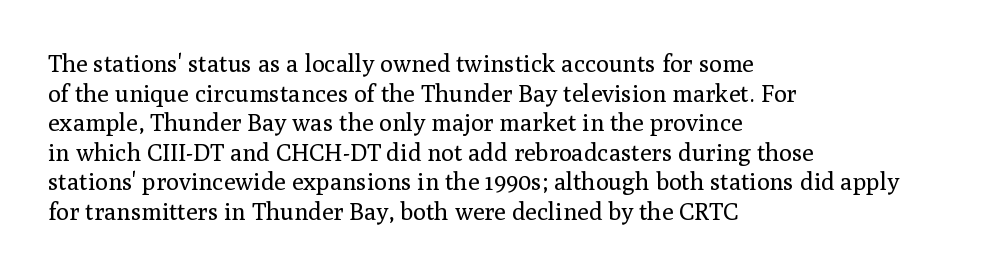
{"italic": "no", "bold": "no", "underline": "no", "align": "left", "line_spacing_ratio": 1.23, "letter_spacing": "normal", "letter_spacing_em": 0.0, "glyph_px": 24}
